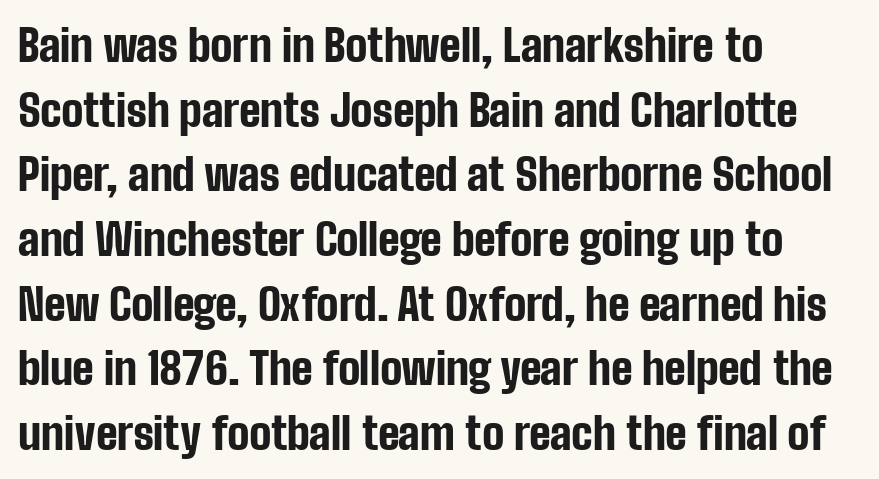
{"serif": "no", "italic": "no", "bold": "yes", "weight": "bold", "width": "condensed", "stroke_contrast": "low", "x_height": "medium", "monospaced": "no", "underline": "no", "align": "left", "line_spacing": "normal", "line_spacing_ratio": 1.47, "letter_spacing": "normal", "letter_spacing_em": 0.0, "glyph_px": 44}
